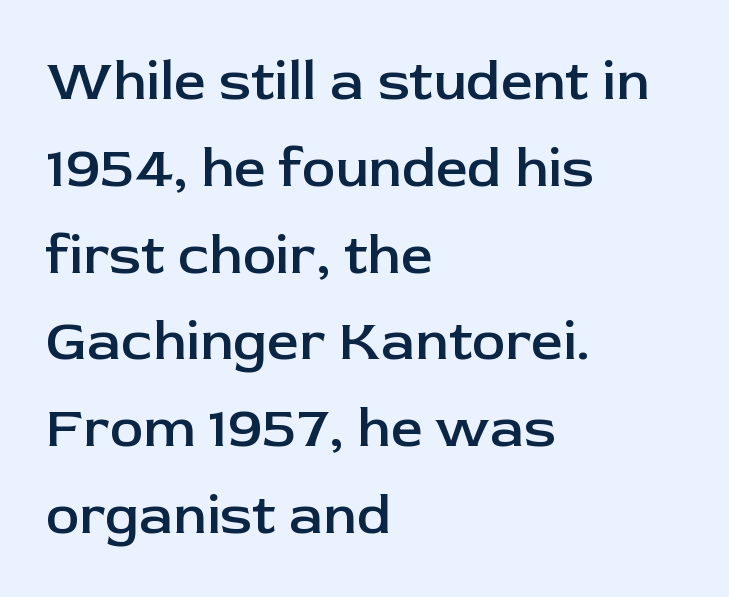
The image shows 56 px semibold sans-serif type, upright; set left-aligned, normal line spacing (1.55x), normal letter spacing, not underlined; low stroke contrast and a medium x-height.
